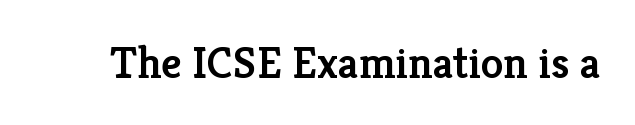
Every character sits straight up, as roman type does. Looks like regular typesetting: each glyph gets only the width it needs. The space directly below the letters is spotless. Tracking value appears to be zero — textbook default spacing. This is serif lettering, the kind often seen in printed books. This is moderately heavy type, rendered in semibold.
